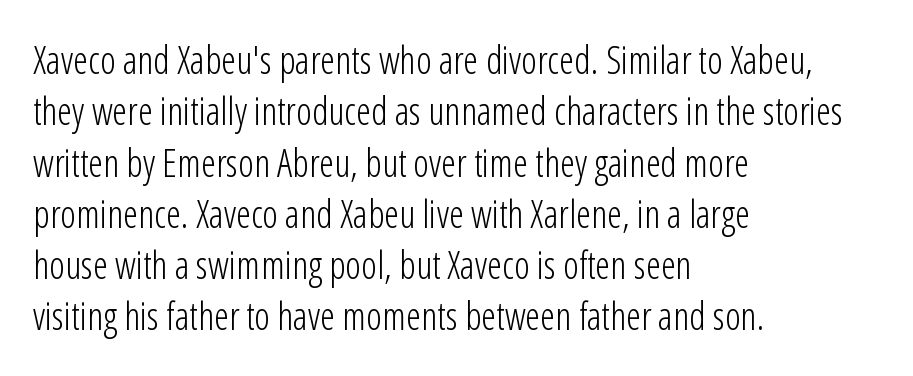
Q: Is the text bold? A: No.
Q: Is the text italic (slanted)? A: No, it is upright.
Q: Is the typeface a serif or a sans-serif typeface? A: Sans-serif.
Q: Is the text underlined? A: No.
Q: How is the paragraph aligned? A: Left-aligned.
Q: Is the spacing between letters normal or unusually wide? A: Normal.
Q: Is the spacing between lines tight, normal or loose? A: Normal.
Q: Width (condensed, normal, or wide)? A: Condensed.
Q: Stroke contrast? A: Low.
Q: x-height? A: Medium.
Q: Monospaced? A: No.
